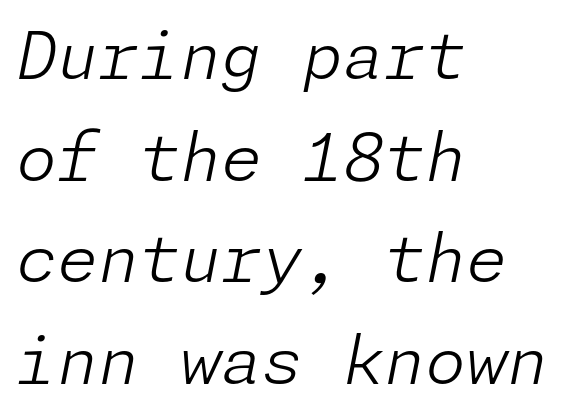
Q: Is the text bold? A: No.
Q: Is the text italic (slanted)? A: Yes, it leans right by about 11 degrees.
Q: Is the text underlined? A: No.
Q: How is the paragraph aligned? A: Left-aligned.
Q: Is the spacing between letters normal or unusually wide? A: Normal.
Q: Is the spacing between lines tight, normal or loose? A: Normal.
Q: Width (condensed, normal, or wide)? A: Normal.
Q: Stroke contrast? A: Low.
Q: x-height? A: Medium.
